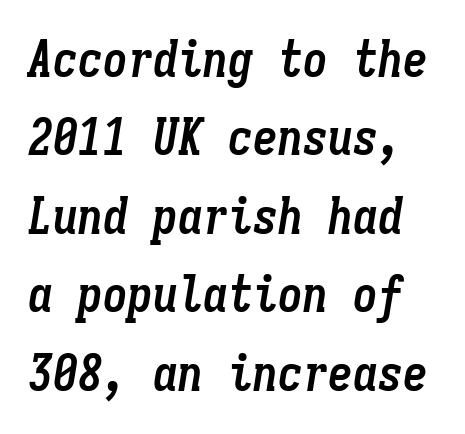
Tracking here is standard; glyphs follow each other at the usual distance. Descenders hang freely into open space. Line spacing here is normal. There's an unmistakable incline to the writing here.
